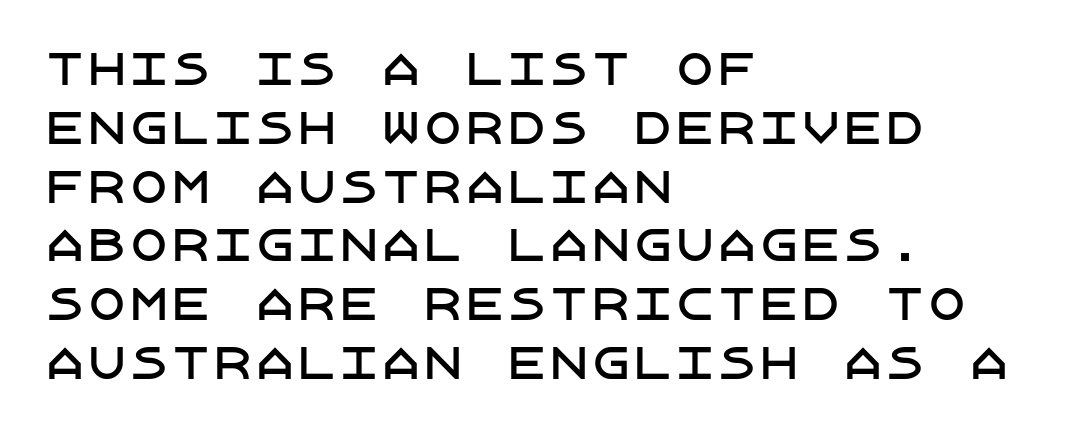
Q: Is the text italic (slanted)? A: No, it is upright.
Q: Is the typeface a serif or a sans-serif typeface? A: Sans-serif.
Q: Is the text underlined? A: No.
Q: How is the paragraph aligned? A: Left-aligned.
Q: Is the spacing between letters normal or unusually wide? A: Normal.
Q: Is the spacing between lines tight, normal or loose? A: Normal.
Q: Width (condensed, normal, or wide)? A: Normal.
Q: Stroke contrast? A: Low.
Q: x-height? A: Large.
